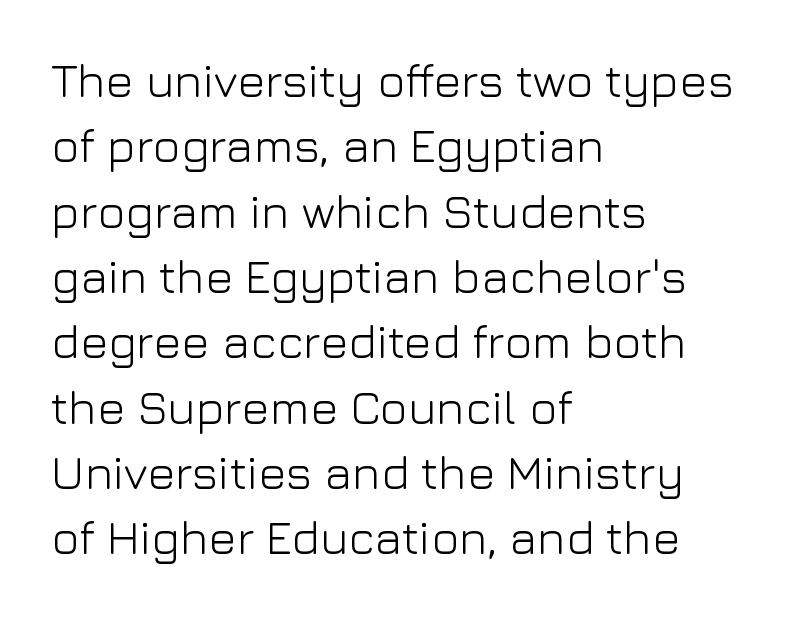
{"serif": "no", "italic": "no", "bold": "no", "weight": "light", "width": "normal", "stroke_contrast": "low", "x_height": "medium", "monospaced": "no", "underline": "no", "align": "left", "line_spacing": "normal", "line_spacing_ratio": 1.39, "letter_spacing": "normal", "letter_spacing_em": 0.0, "glyph_px": 47}
